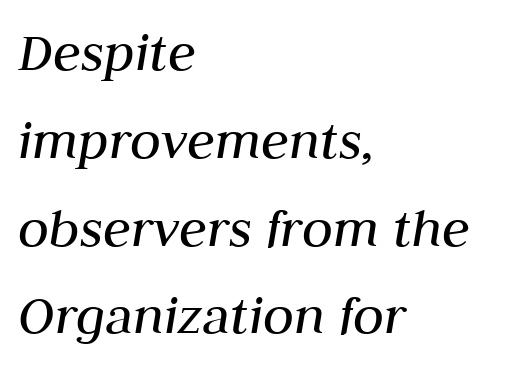
{"italic": "yes", "lean": "right", "slant_degrees": 10, "bold": "no", "weight": "regular", "width": "normal", "stroke_contrast": "medium", "x_height": "medium", "monospaced": "no", "underline": "no", "align": "left", "line_spacing": "normal", "line_spacing_ratio": 1.54, "letter_spacing": "normal", "letter_spacing_em": 0.0, "glyph_px": 57}
